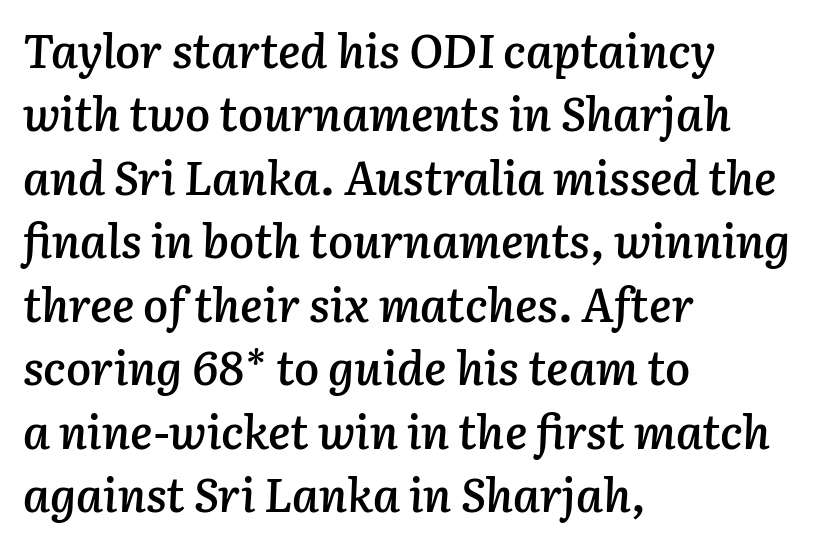
A semibold gives these letters moderate extra thickness, short of bold. Tall strokes in this sample are angled rather than plumb. The lines sit at an ordinary, default distance from one another. A typesetter would call this proportional, since set widths differ per character. Each row of text sits above clean, open space. The rendering keeps characters at their native spacing.
